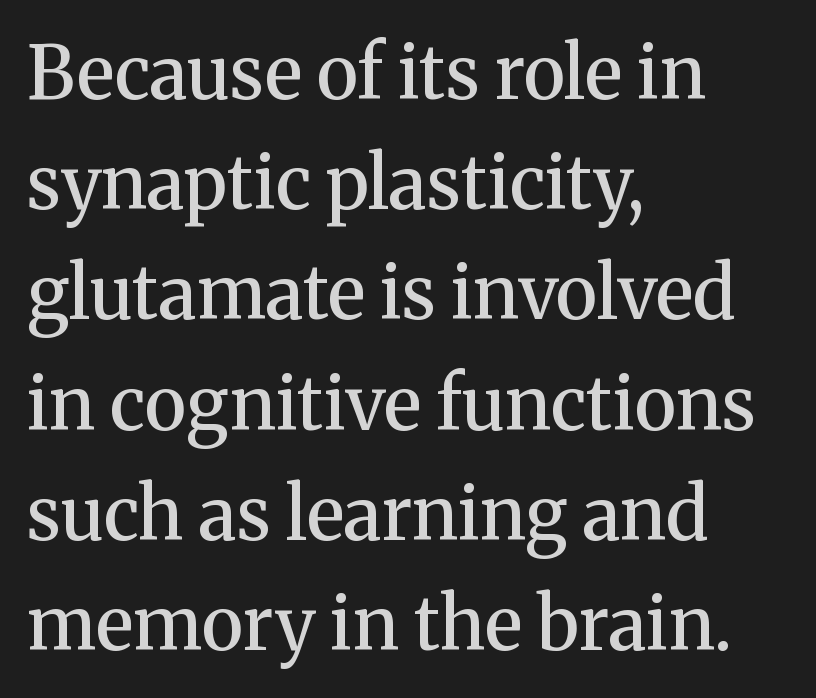
{"serif": "yes", "italic": "no", "bold": "semi", "weight": "semibold", "width": "normal", "stroke_contrast": "medium", "x_height": "medium", "monospaced": "no", "underline": "no", "align": "left", "line_spacing": "normal", "line_spacing_ratio": 1.51, "letter_spacing": "normal", "letter_spacing_em": 0.0, "glyph_px": 73}
